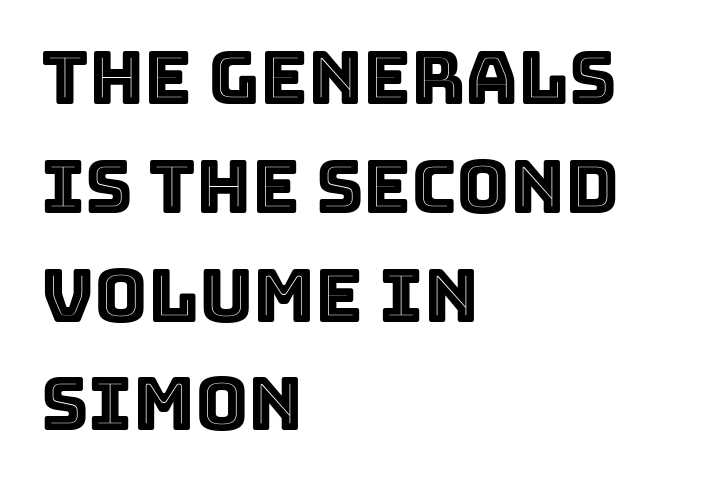
{"italic": "no", "width": "normal", "x_height": "large", "monospaced": "no", "underline": "no", "align": "left", "line_spacing": "normal", "line_spacing_ratio": 1.49, "letter_spacing": "normal", "letter_spacing_em": 0.0, "glyph_px": 73}
